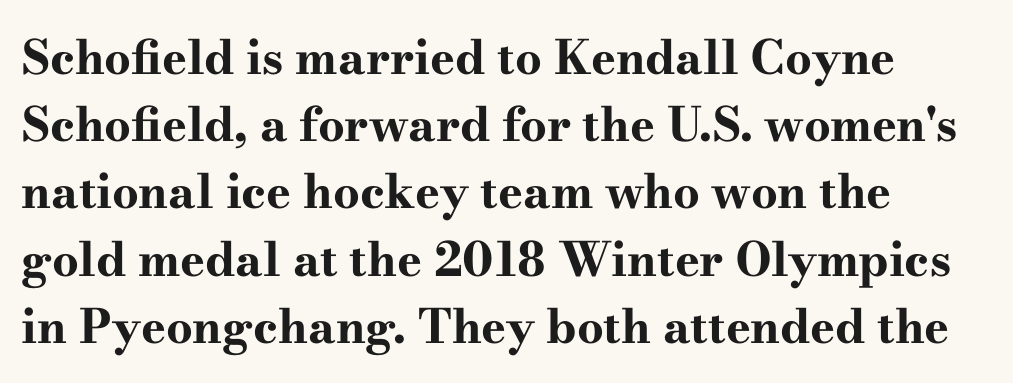
The image shows 47 px bold, wide serif type, upright; set left-aligned, normal line spacing (1.43x), normal letter spacing, not underlined; high stroke contrast and a small x-height.
